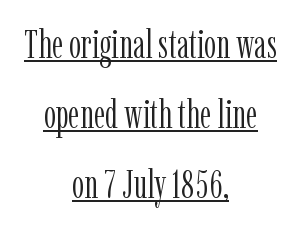
Q: Is the text bold? A: No.
Q: Is the text italic (slanted)? A: No, it is upright.
Q: Is the typeface a serif or a sans-serif typeface? A: Serif.
Q: Is the text underlined? A: Yes.
Q: How is the paragraph aligned? A: Centered.
Q: Is the spacing between letters normal or unusually wide? A: Normal.
Q: Width (condensed, normal, or wide)? A: Condensed.
Q: Stroke contrast? A: Low.
Q: x-height? A: Medium.
Q: Monospaced? A: No.
